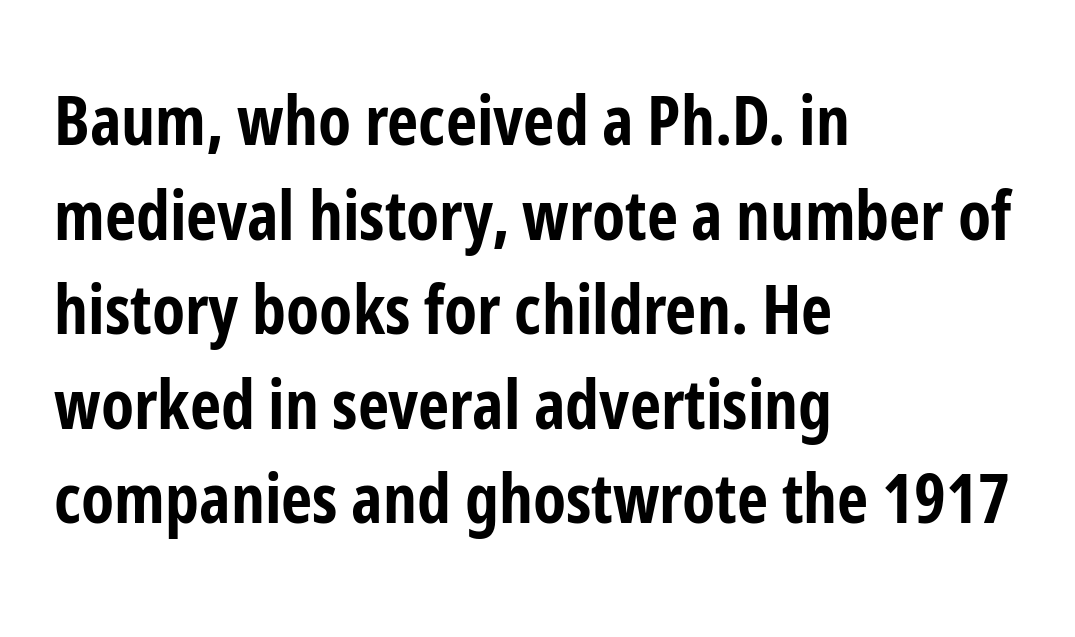
{"serif": "no", "italic": "no", "bold": "yes", "weight": "bold", "width": "condensed", "stroke_contrast": "low", "x_height": "medium", "monospaced": "no", "underline": "no", "align": "left", "line_spacing": "normal", "line_spacing_ratio": 1.39, "letter_spacing": "normal", "letter_spacing_em": 0.0, "glyph_px": 68}
